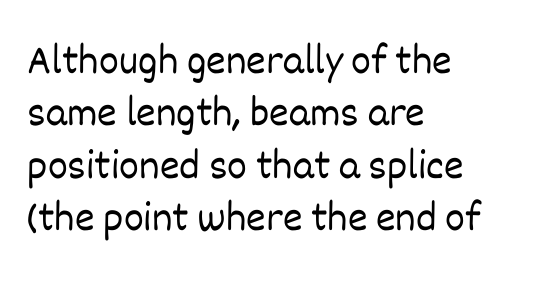
Q: Is the text bold? A: No.
Q: Is the text italic (slanted)? A: No, it is upright.
Q: Is the text underlined? A: No.
Q: How is the paragraph aligned? A: Left-aligned.
Q: Is the spacing between letters normal or unusually wide? A: Normal.
Q: Is the spacing between lines tight, normal or loose? A: Normal.
Q: Width (condensed, normal, or wide)? A: Normal.
Q: Stroke contrast? A: Low.
Q: x-height? A: Large.
Q: Monospaced? A: No.
